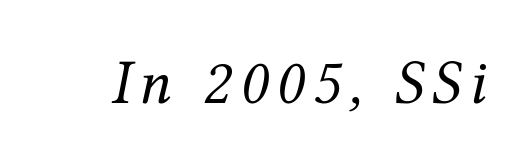
Stroke terminals: seriffed. When letters slant like this, we call the style italic. Proportional: the letters do not fall into vertical columns. Stroke thickness stays within the range of a standard reading face or lighter. The gap between lines stays unmarked.
